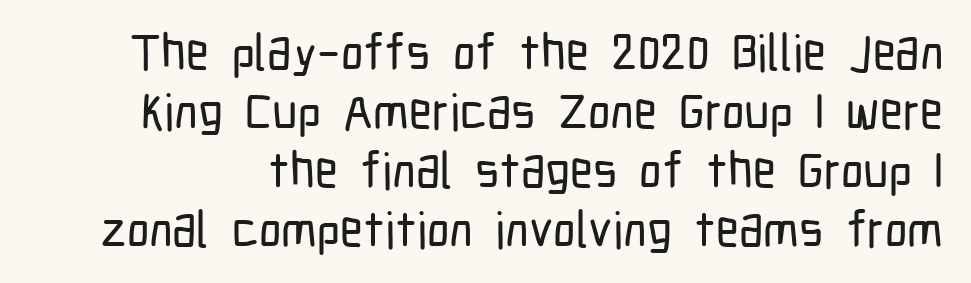
The image shows 50 px condensed sans-serif type, upright; set line spacing 1.18x, normal letter spacing, not underlined; low stroke contrast and a medium x-height.
